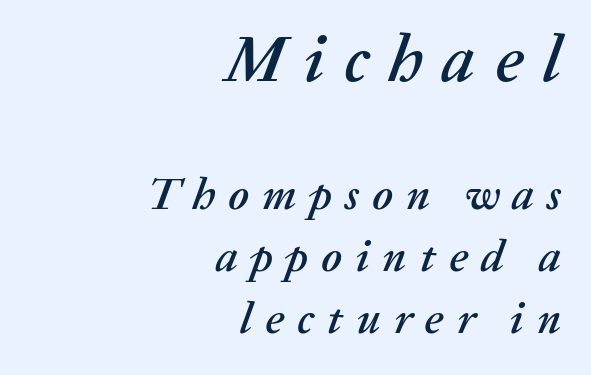
{"italic": "yes", "lean": "right", "slant_degrees": 20, "width": "normal", "stroke_contrast": "medium", "x_height": "medium", "monospaced": "no", "underline": "no", "align": "right", "line_spacing": "normal", "line_spacing_ratio": 1.37, "letter_spacing": "wide", "letter_spacing_em": 0.29, "larger_block": "first", "size_ratio": 1.49, "glyph_px": 67}
